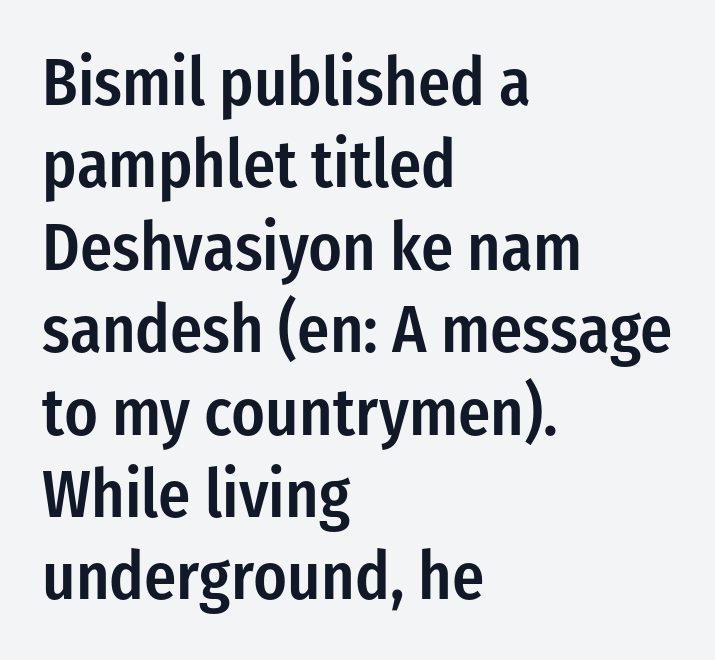
{"serif": "no", "italic": "no", "bold": "semi", "weight": "semibold", "width": "condensed", "stroke_contrast": "low", "x_height": "medium", "monospaced": "no", "underline": "no", "align": "left", "line_spacing_ratio": 1.23, "letter_spacing": "normal", "letter_spacing_em": 0.0, "glyph_px": 67}
